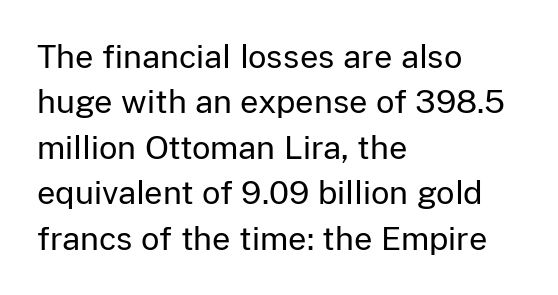
Spacing verdict: proportional, widths tailored to each character. I'd call this a sans setting — the letters go barefoot. No extra ink here — the face is not bold. This rendering uses left alignment, leaving the right contour irregular.
